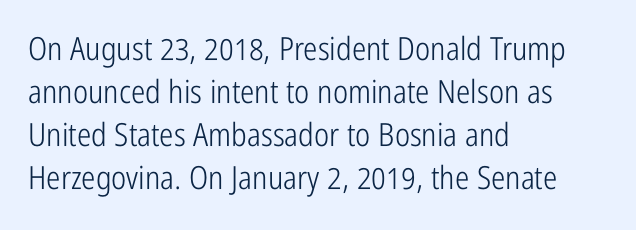
{"serif": "no", "italic": "no", "bold": "no", "weight": "light", "width": "condensed", "stroke_contrast": "low", "x_height": "medium", "monospaced": "no", "underline": "no", "align": "left", "line_spacing": "normal", "line_spacing_ratio": 1.34, "letter_spacing": "normal", "letter_spacing_em": 0.0, "glyph_px": 32}
